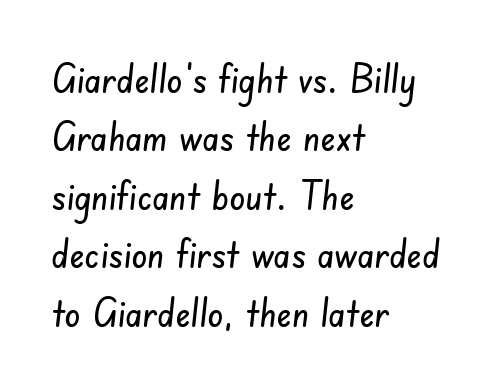
Q: Is the typeface a serif or a sans-serif typeface? A: Sans-serif.
Q: Is the text underlined? A: No.
Q: How is the paragraph aligned? A: Left-aligned.
Q: Is the spacing between letters normal or unusually wide? A: Normal.
Q: Is the spacing between lines tight, normal or loose? A: Normal.
Q: Width (condensed, normal, or wide)? A: Condensed.
Q: Stroke contrast? A: Low.
Q: x-height? A: Small.
Q: Monospaced? A: No.
